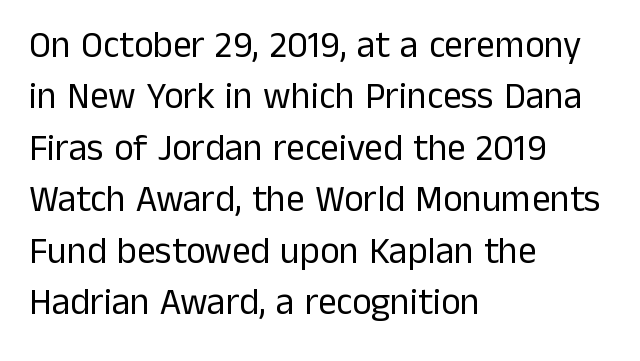
Q: Is the text bold? A: No.
Q: Is the text italic (slanted)? A: No, it is upright.
Q: Is the typeface a serif or a sans-serif typeface? A: Sans-serif.
Q: Is the text underlined? A: No.
Q: How is the paragraph aligned? A: Left-aligned.
Q: Is the spacing between letters normal or unusually wide? A: Normal.
Q: Is the spacing between lines tight, normal or loose? A: Normal.
Q: Width (condensed, normal, or wide)? A: Normal.
Q: Stroke contrast? A: Low.
Q: x-height? A: Medium.
Q: Monospaced? A: No.
